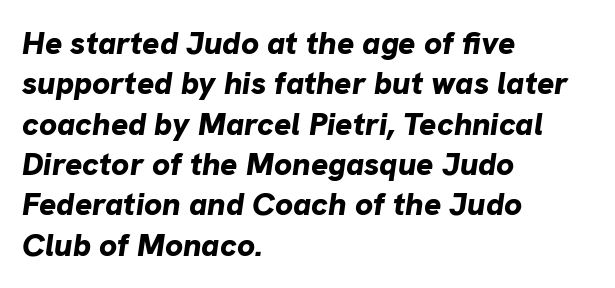
{"italic": "yes", "lean": "right", "slant_degrees": 8, "bold": "yes", "weight": "bold", "width": "normal", "stroke_contrast": "low", "x_height": "medium", "monospaced": "no", "underline": "no", "align": "left", "line_spacing": "normal", "line_spacing_ratio": 1.26, "letter_spacing": "normal", "letter_spacing_em": 0.0, "glyph_px": 32}
